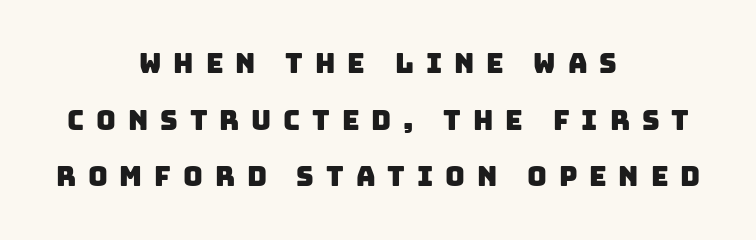
Reading down the block, each line starts at a different indent, mirrored at its end. Tracking here is generous; glyphs stand well apart from one another. Letters rest on an invisible, unmarked baseline. The lines are spread far apart with generous leading.
